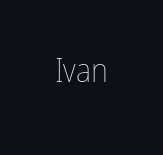
The image shows 33 px thin, condensed type, upright; set normal letter spacing, not underlined; low stroke contrast and a medium x-height.
